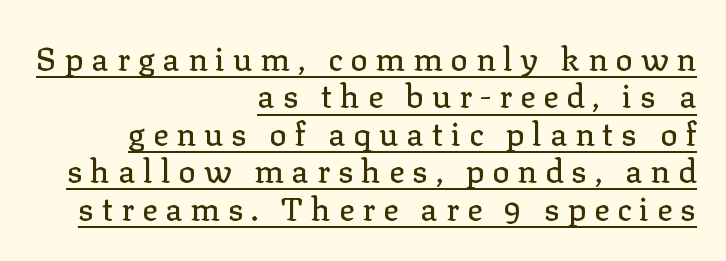
{"serif": "yes", "italic": "no", "width": "normal", "stroke_contrast": "low", "x_height": "medium", "monospaced": "no", "underline": "yes", "align": "right", "line_spacing_ratio": 1.17, "letter_spacing": "wide", "letter_spacing_em": 0.25, "glyph_px": 32}
